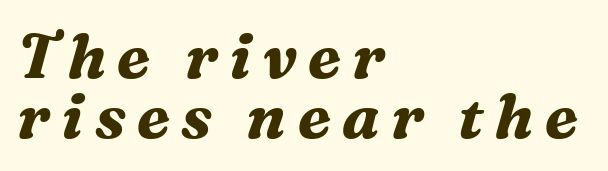
{"serif": "yes", "italic": "yes", "lean": "right", "slant_degrees": 16, "bold": "yes", "weight": "bold", "width": "normal", "stroke_contrast": "medium", "x_height": "medium", "monospaced": "no", "underline": "no", "align": "left", "line_spacing": "tight", "line_spacing_ratio": 0.96, "glyph_px": 62}
